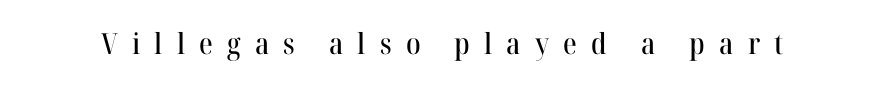
Do the characters align in a grid? No, the font is proportional. In terms of letterspacing, this is a distinctly airy, spread setting. The space directly below the letters is spotless. Regarding serifs, this sample has them. Vertical strokes here are truly vertical.
